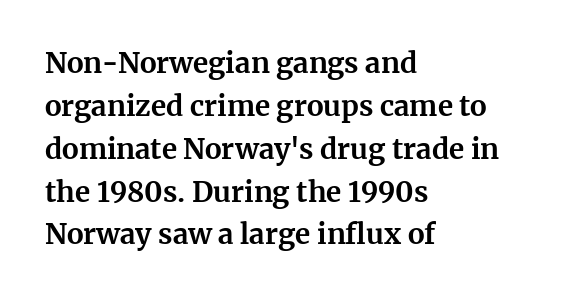
Q: Is the text bold? A: Yes.
Q: Is the text italic (slanted)? A: No, it is upright.
Q: Is the typeface a serif or a sans-serif typeface? A: Serif.
Q: Is the text underlined? A: No.
Q: How is the paragraph aligned? A: Left-aligned.
Q: Is the spacing between letters normal or unusually wide? A: Normal.
Q: Is the spacing between lines tight, normal or loose? A: Normal.
Q: Width (condensed, normal, or wide)? A: Normal.
Q: Stroke contrast? A: Medium.
Q: x-height? A: Medium.
Q: Monospaced? A: No.
